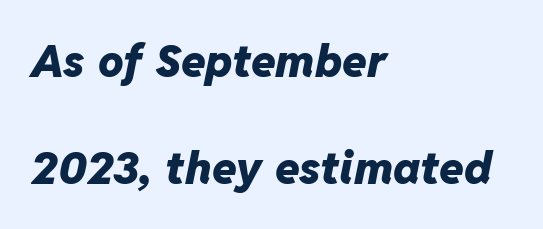
{"italic": "yes", "lean": "right", "slant_degrees": 11, "bold": "yes", "weight": "heavy", "width": "normal", "stroke_contrast": "low", "x_height": "medium", "monospaced": "no", "underline": "no", "align": "left", "line_spacing": "loose", "line_spacing_ratio": 2.37, "letter_spacing": "normal", "letter_spacing_em": 0.0, "glyph_px": 45}
